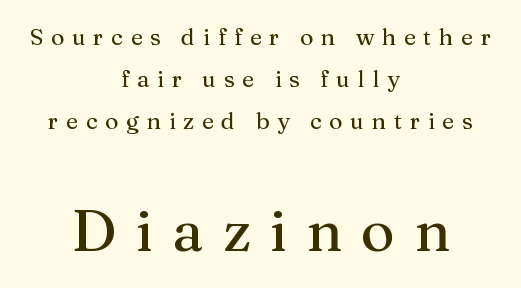
{"serif": "yes", "italic": "no", "width": "normal", "stroke_contrast": "medium", "x_height": "medium", "monospaced": "no", "underline": "no", "align": "center", "line_spacing_ratio": 1.82, "letter_spacing": "wide", "letter_spacing_em": 0.33, "larger_block": "second", "size_ratio": 2.52, "glyph_px": 58}
